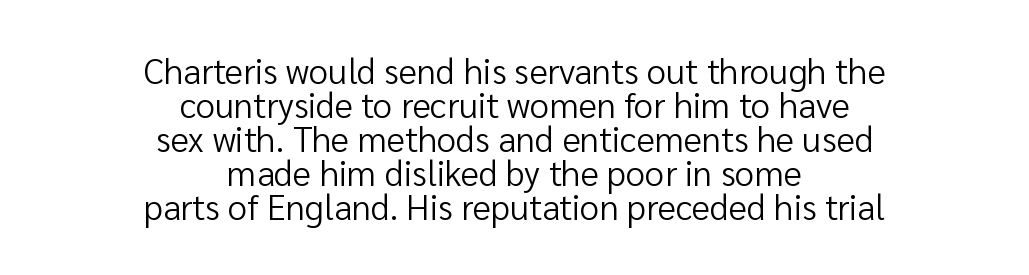
The image shows 35 px regular-weight sans-serif type, upright; set centered, tight line spacing (0.97x), normal letter spacing, not underlined; low stroke contrast and a medium x-height.
